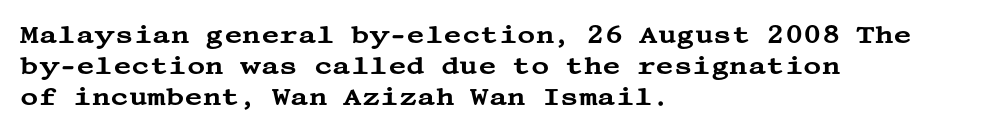
{"italic": "no", "underline": "no", "align": "left", "line_spacing": "normal", "line_spacing_ratio": 1.25, "letter_spacing": "normal", "letter_spacing_em": 0.0, "glyph_px": 25}
